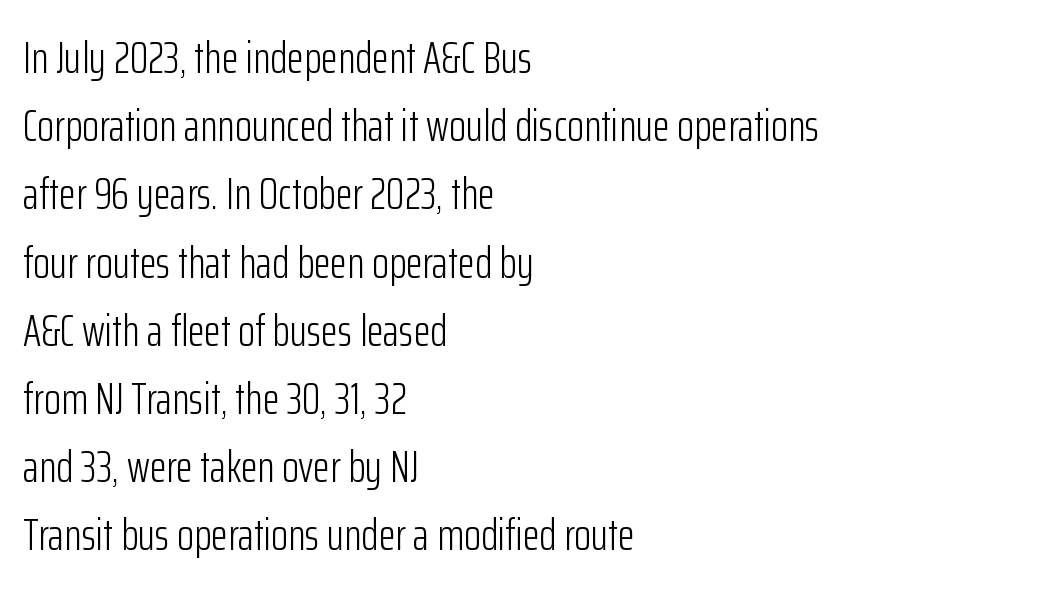
This sample keeps an unexceptional amount of space between lines. The letters advance in unequal steps, a hallmark of proportional type. This sample uses plain, unmodified letter spacing. No chunkiness to these letters — they're not bold.
